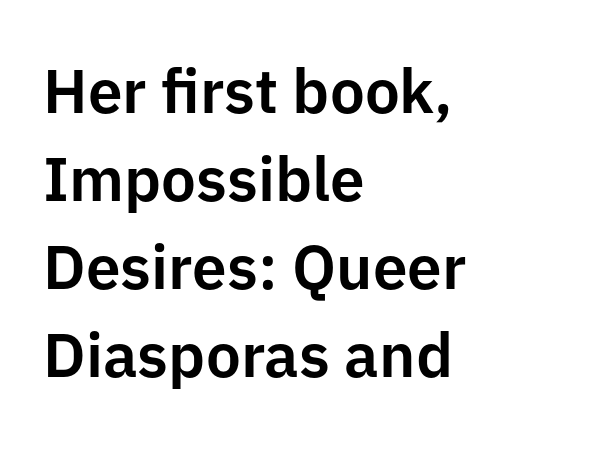
The image shows 62 px sans-serif type, upright; set left-aligned, normal line spacing (1.42x), normal letter spacing, not underlined; low stroke contrast and a medium x-height.
